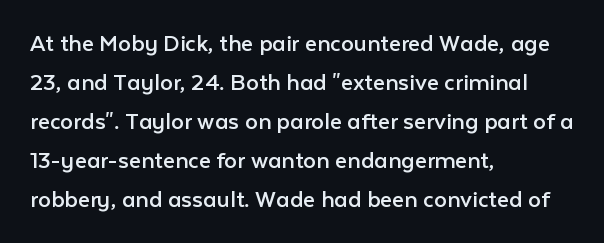
Q: Is the text bold? A: No.
Q: Is the text italic (slanted)? A: No, it is upright.
Q: Is the text underlined? A: No.
Q: How is the paragraph aligned? A: Left-aligned.
Q: Is the spacing between letters normal or unusually wide? A: Normal.
Q: Is the spacing between lines tight, normal or loose? A: Normal.
